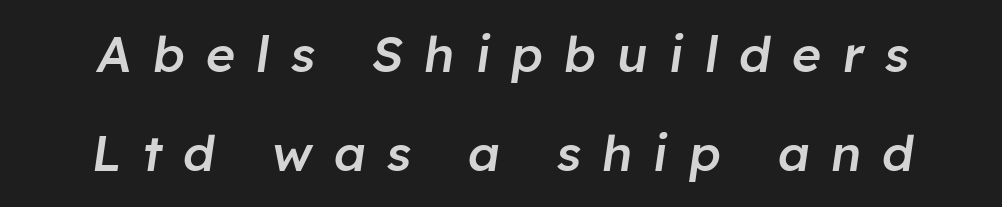
Note the varied advance widths — an 'i' is clearly narrower than an 'm'. Line spacing here is loose. The specimen reads as italic at a glance. Descenders hang freely into open space. Set as a demibold, roughly 600 on the weight scale. Each word looks stretched out because of the extra space between its letters.
